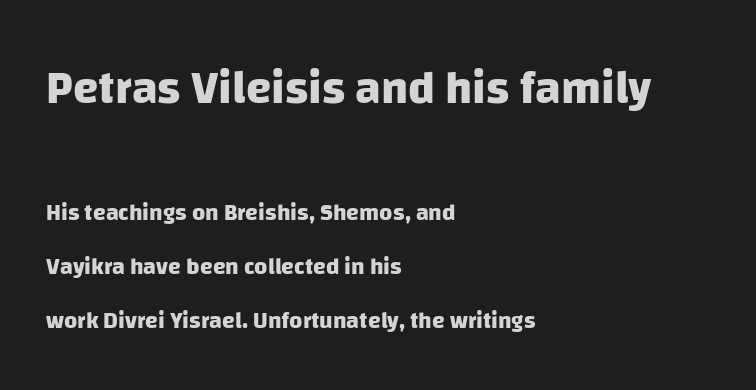
The strip under each line holds only bare page. The type is set solid horizontally, with unmodified tracking. Its strokes are broad and dark, the hallmark of bold type. Spacing verdict: proportional, widths tailored to each character. The typesetter chose a ragged-right arrangement here. The line-height multiplier appears high, well above default.
